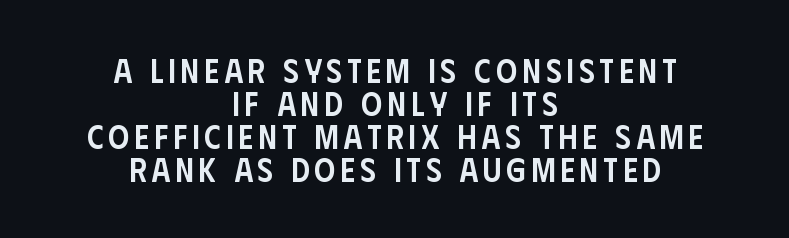
Q: Is the text bold? A: Semi-bold.
Q: Is the text italic (slanted)? A: No, it is upright.
Q: Is the typeface a serif or a sans-serif typeface? A: Sans-serif.
Q: Is the text underlined? A: No.
Q: How is the paragraph aligned? A: Centered.
Q: Is the spacing between lines tight, normal or loose? A: Tight.
Q: Width (condensed, normal, or wide)? A: Condensed.
Q: Stroke contrast? A: Low.
Q: x-height? A: Large.
Q: Monospaced? A: No.
